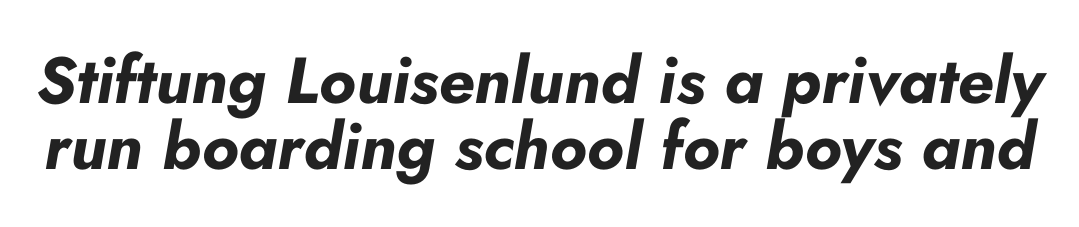
The image shows 65 px bold type, italic (leaning right); set tight line spacing (1.01x), normal letter spacing, not underlined; low stroke contrast and a small x-height.
